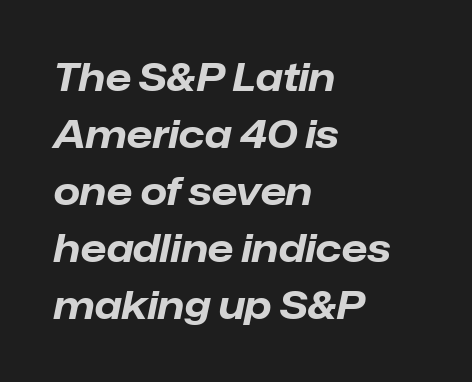
The image shows 38 px bold type, italic (leaning right); set left-aligned, normal line spacing (1.5x), normal letter spacing, not underlined; low stroke contrast and a medium x-height.
